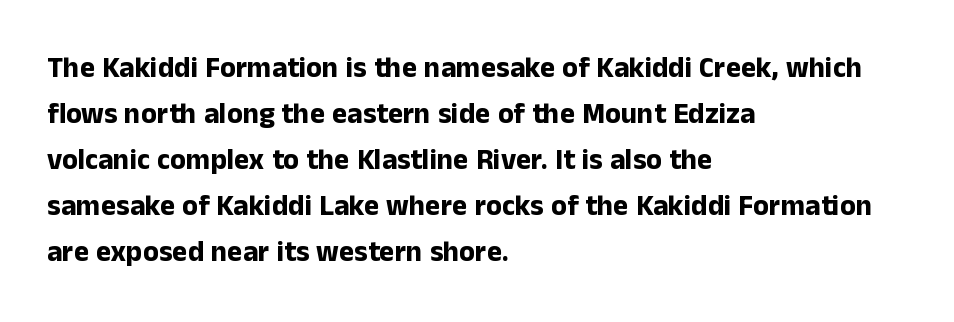
{"serif": "no", "italic": "no", "bold": "yes", "weight": "bold", "width": "normal", "stroke_contrast": "low", "x_height": "medium", "monospaced": "no", "underline": "no", "align": "left", "line_spacing": "normal", "line_spacing_ratio": 1.59, "letter_spacing": "normal", "letter_spacing_em": 0.0, "glyph_px": 29}
